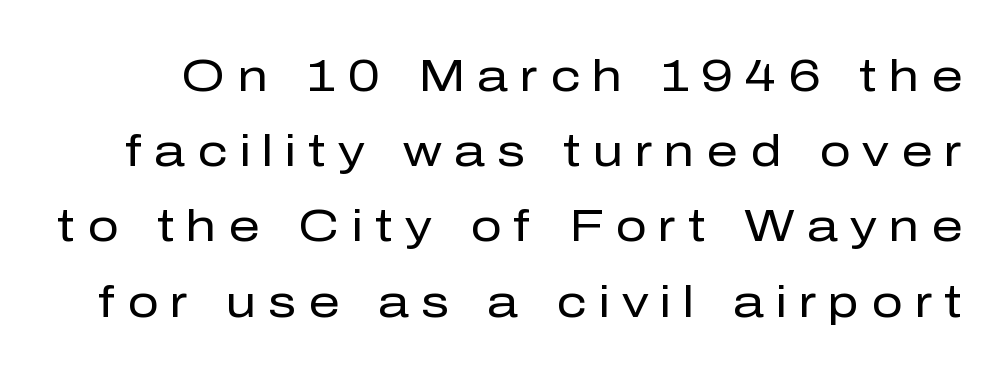
{"serif": "no", "italic": "no", "bold": "no", "weight": "regular", "width": "normal", "stroke_contrast": "low", "x_height": "medium", "monospaced": "no", "underline": "no", "line_spacing_ratio": 1.71, "letter_spacing": "wide", "letter_spacing_em": 0.27, "glyph_px": 44}
